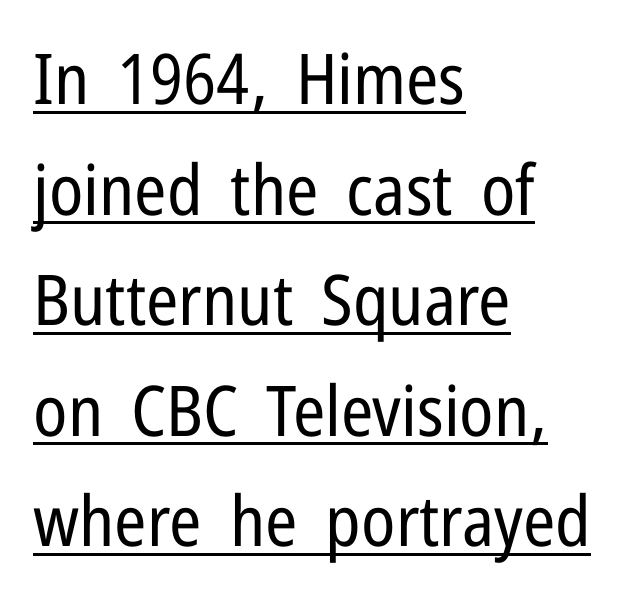
In terms of posture, this sample is upright. The leading is moderate, giving the passage an even texture. Looks like regular typesetting: each glyph gets only the width it needs. Every row of glyphs begins at an identical x-position on the left. The letterforms sit shoulder to shoulder at normal distance. The sample's only ornament is a line tracing under the words.
